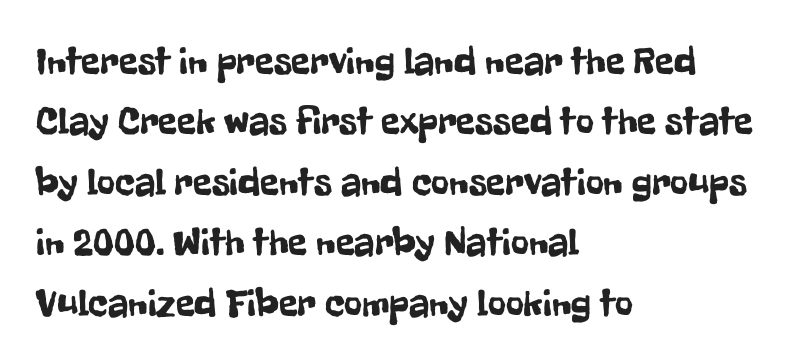
The image shows 39 px condensed sans-serif type, upright; set left-aligned, normal line spacing (1.55x), normal letter spacing, not underlined; low stroke contrast and a medium x-height.
